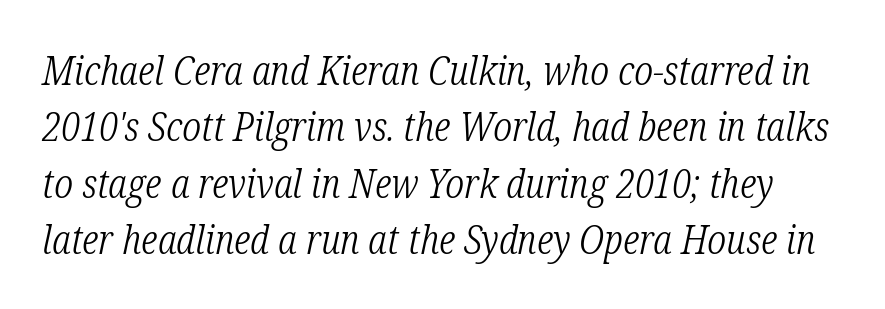
You could call the tracking neutral — neither tight nor loose. Stroke terminals: seriffed. The typeface has the unassuming heft of standard copy or less. A typesetter would call this proportional, since set widths differ per character.
